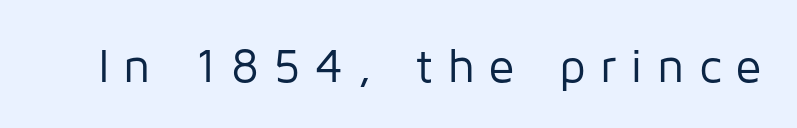
Q: Is the text bold? A: No.
Q: Is the text italic (slanted)? A: No, it is upright.
Q: Is the typeface a serif or a sans-serif typeface? A: Sans-serif.
Q: Is the text underlined? A: No.
Q: Is the spacing between letters normal or unusually wide? A: Unusually wide.
Q: Width (condensed, normal, or wide)? A: Normal.
Q: Stroke contrast? A: Low.
Q: x-height? A: Medium.
Q: Monospaced? A: No.
